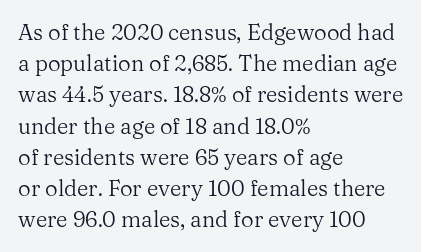
The image shows 22 px text type, upright; set left-aligned, normal line spacing (1.42x), normal letter spacing, not underlined.
